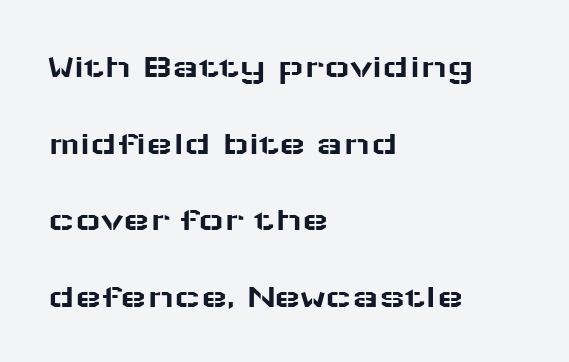
A classic flush-left, rag-right setting is used for this passage. This sample trades compactness for vertical openness between lines. The characters display no serif detailing; their extremities are plain. The letters advance in unequal steps, a hallmark of proportional type.
